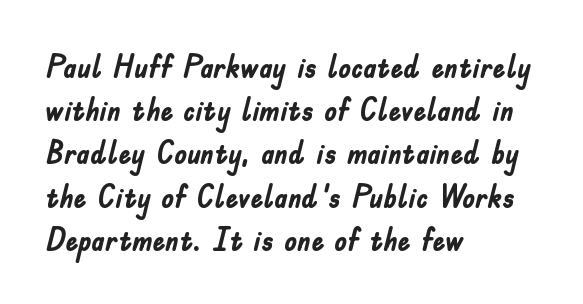
Q: Is the text bold? A: Yes.
Q: Is the text italic (slanted)? A: Yes.
Q: Is the typeface a serif or a sans-serif typeface? A: Sans-serif.
Q: Is the text underlined? A: No.
Q: How is the paragraph aligned? A: Left-aligned.
Q: Is the spacing between letters normal or unusually wide? A: Normal.
Q: Is the spacing between lines tight, normal or loose? A: Normal.
Q: Width (condensed, normal, or wide)? A: Condensed.
Q: Stroke contrast? A: Low.
Q: x-height? A: Small.
Q: Monospaced? A: No.
